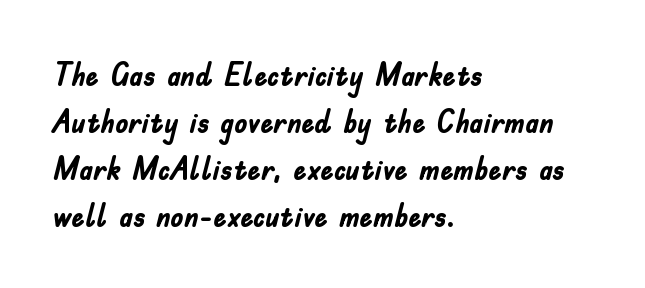
{"serif": "no", "bold": "yes", "weight": "semibold", "width": "condensed", "stroke_contrast": "low", "x_height": "small", "monospaced": "no", "underline": "no", "align": "left", "line_spacing": "normal", "line_spacing_ratio": 1.42, "letter_spacing": "normal", "letter_spacing_em": 0.0, "glyph_px": 33}
